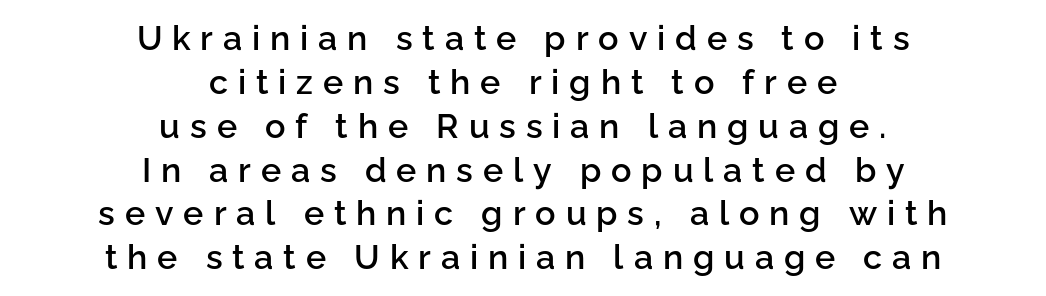
The image shows 34 px semibold sans-serif type, upright; set centered, normal line spacing (1.29x), unusually wide letter spacing (+0.29 em), not underlined; low stroke contrast and a medium x-height.
